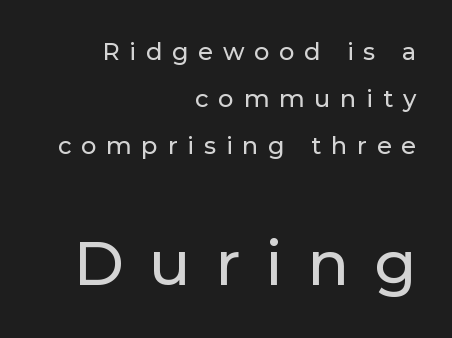
{"serif": "no", "italic": "no", "width": "normal", "stroke_contrast": "low", "x_height": "medium", "monospaced": "no", "underline": "no", "align": "right", "line_spacing": "loose", "line_spacing_ratio": 1.95, "letter_spacing": "wide", "letter_spacing_em": 0.41, "larger_block": "second", "size_ratio": 2.54, "glyph_px": 61}
